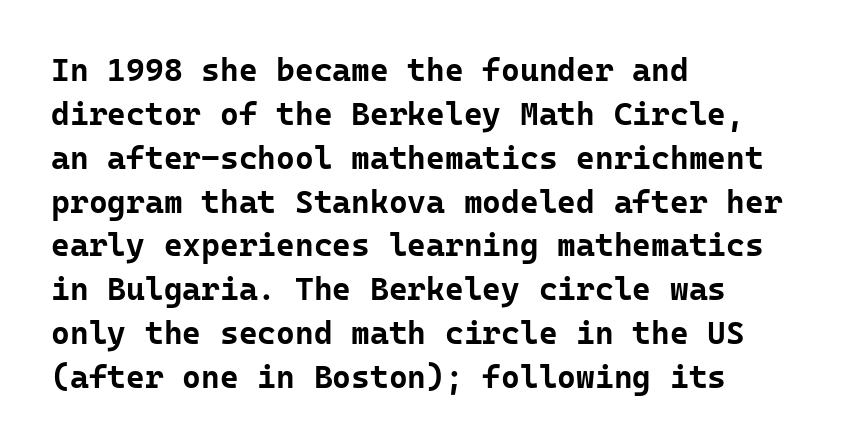
The image shows 32 px bold sans-serif type, upright, monospaced; set left-aligned, normal line spacing (1.37x), normal letter spacing, not underlined; low stroke contrast and a medium x-height.
